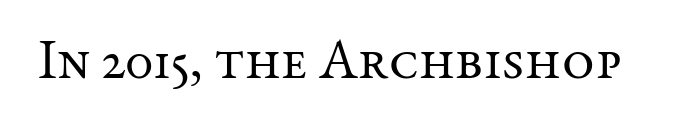
Characters remain perfectly vertical along every line. The designer went with a serif here, giving each stem small feet. This sample uses plain, unmodified letter spacing. Stroke mass is kept to a normal reading level or below. Note the varied advance widths — an 'i' is clearly narrower than an 'm'.
